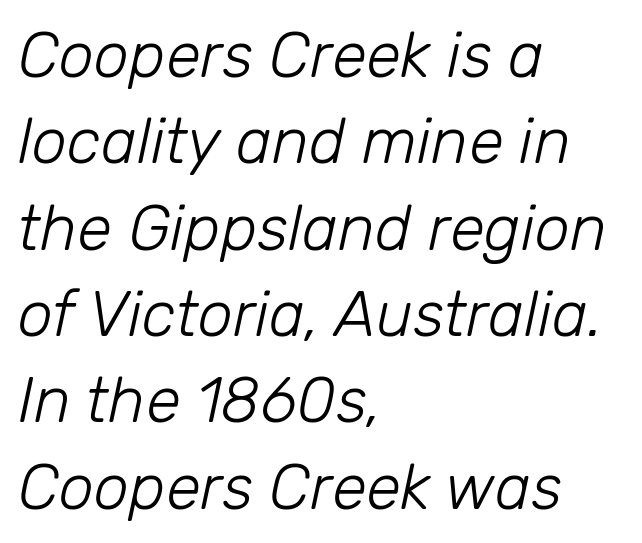
The image shows 63 px light type, italic (leaning right); set left-aligned, normal line spacing (1.37x), normal letter spacing, not underlined; low stroke contrast and a medium x-height.
